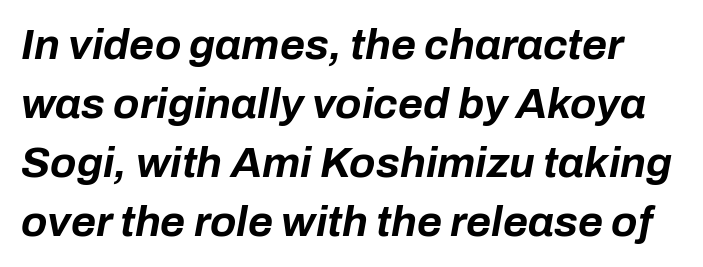
Q: Is the text bold? A: Yes.
Q: Is the text italic (slanted)? A: Yes, it leans right by about 10 degrees.
Q: Is the text underlined? A: No.
Q: Is the spacing between letters normal or unusually wide? A: Normal.
Q: Is the spacing between lines tight, normal or loose? A: Normal.
Q: Width (condensed, normal, or wide)? A: Normal.
Q: Stroke contrast? A: Low.
Q: x-height? A: Medium.
Q: Monospaced? A: No.
